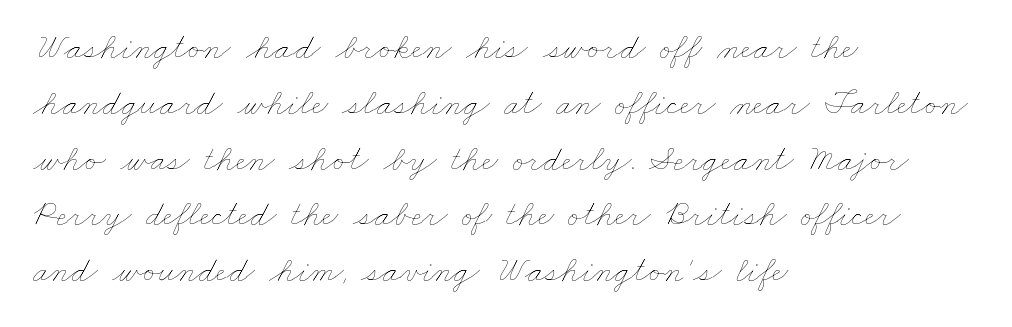
The image shows 36 px thin, wide type; set left-aligned, normal line spacing (1.55x), normal letter spacing, not underlined; low stroke contrast and a small x-height.
